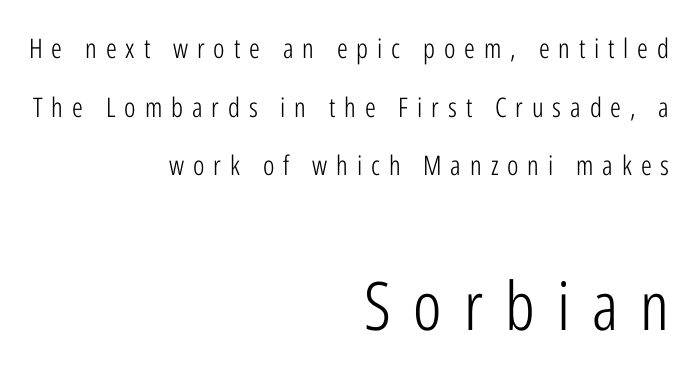
Serif or sans? Sans — the stroke terminals are bare. Airy leading. This rendering uses right alignment, leaving the left contour irregular. Each letter keeps its own natural width here, so spacing adapts to shape.
